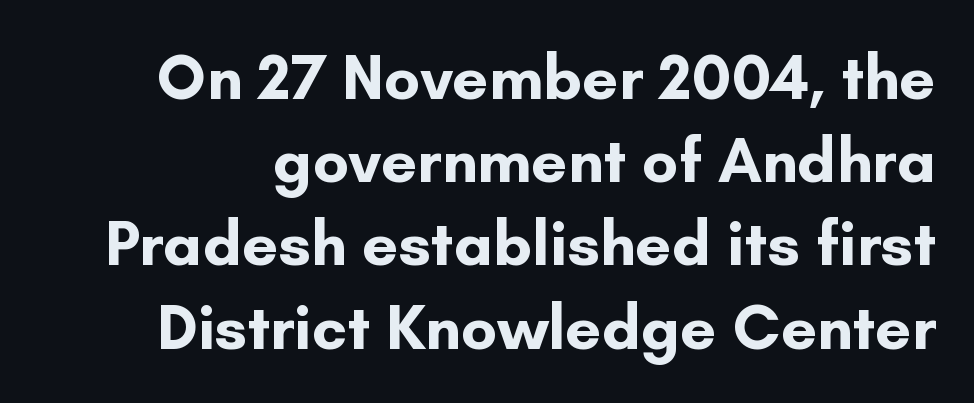
This is roman type, the default non-slanted kind. Note the varied advance widths — an 'i' is clearly narrower than an 'm'. Honestly, there is no underline to notice here at all. Compared with typical paragraphs, the rows here are spaced about the same. This sample uses a sans-serif face. Here the glyphs are tracked normally, forming tight word shapes.
